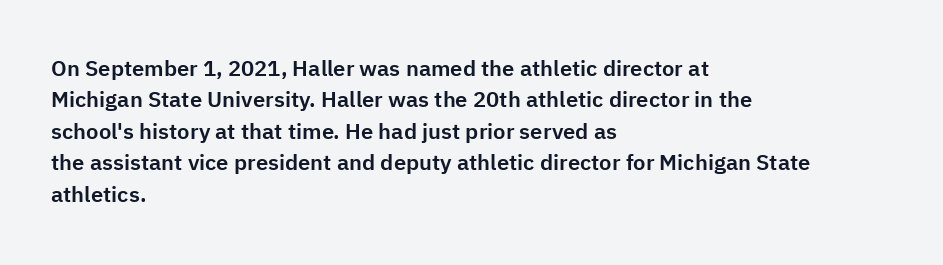
The image shows 22 px text type, upright; set left-aligned, normal line spacing (1.43x), normal letter spacing, not underlined.
